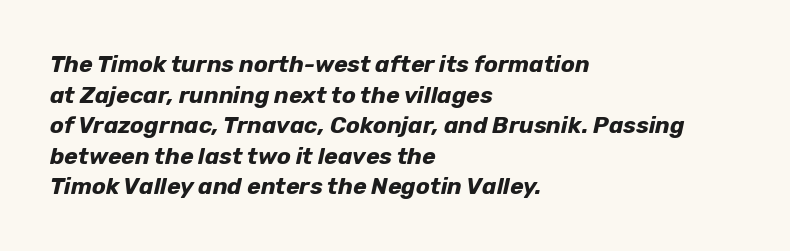
The image shows 23 px bold type, italic (leaning right); set left-aligned, normal line spacing (1.33x), normal letter spacing, not underlined.
